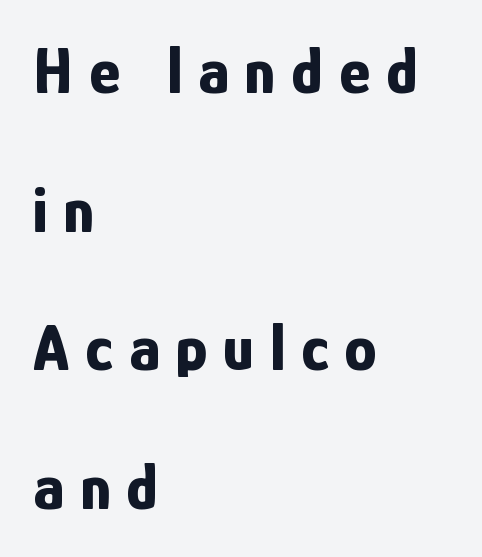
Descenders hang freely into open space. Leftover space on each line is placed entirely after the last word. Is this a sans? Yes — the strokes have no serifs. Successive baselines arrive slowly, with a big drop between each. The letters advance in unequal steps, a hallmark of proportional type. Caption: bold face, heavy strokes.
